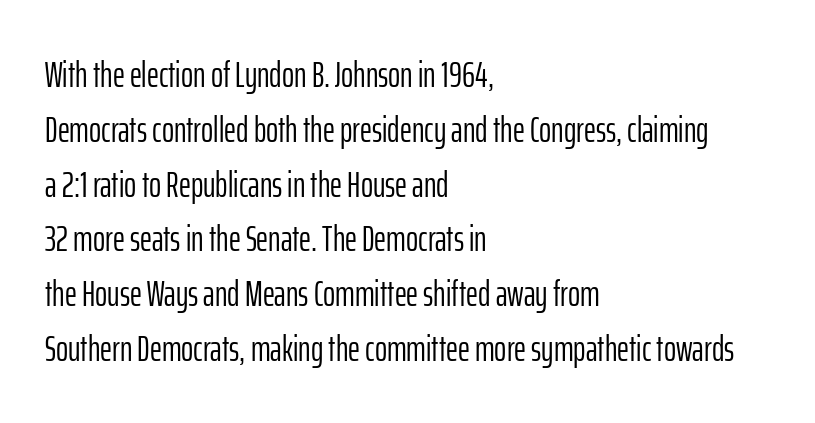
{"serif": "no", "italic": "no", "bold": "no", "weight": "light", "width": "condensed", "stroke_contrast": "low", "x_height": "medium", "monospaced": "no", "underline": "no", "align": "left", "line_spacing": "normal", "line_spacing_ratio": 1.48, "letter_spacing": "normal", "letter_spacing_em": 0.0, "glyph_px": 37}
